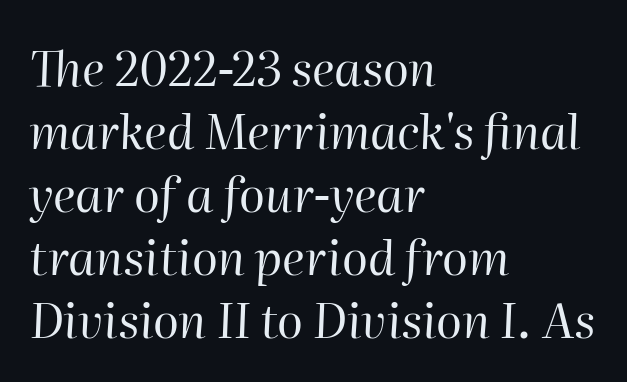
The characters are drawn with everyday or finer stroke widths. The passage shown has conventional tracking throughout. Note the varied advance widths — an 'i' is clearly narrower than an 'm'. A typesetter would mark this as italic.
